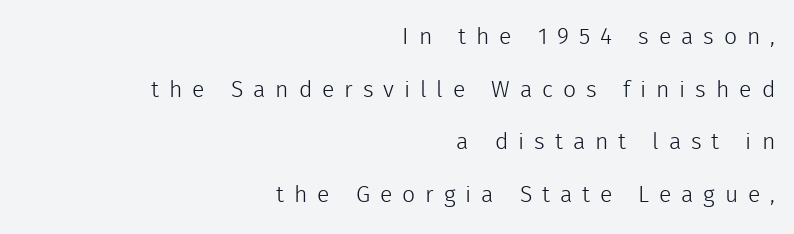
Q: Is the text bold? A: No.
Q: Is the text italic (slanted)? A: No, it is upright.
Q: Is the text underlined? A: No.
Q: How is the paragraph aligned? A: Right-aligned.
Q: Is the spacing between letters normal or unusually wide? A: Unusually wide.
Q: Is the spacing between lines tight, normal or loose? A: Loose.
